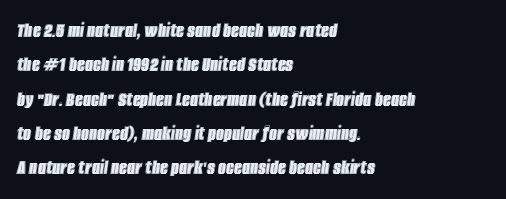
The image shows 22 px text type, italic (leaning right); set left-aligned, normal line spacing (1.56x), normal letter spacing, not underlined.
